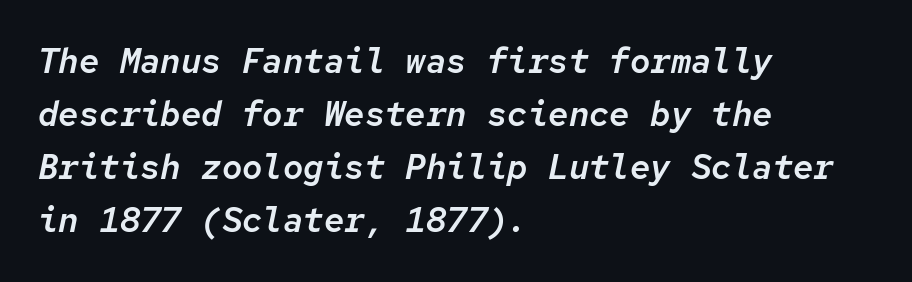
The image shows 34 px text type, italic (leaning right), monospaced; set left-aligned, normal line spacing (1.56x), normal letter spacing, not underlined; low stroke contrast and a medium x-height.
